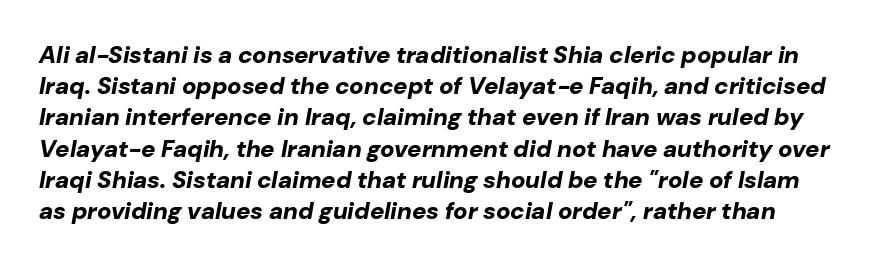
Q: Is the text bold? A: Yes.
Q: Is the text italic (slanted)? A: Yes, it leans right by about 10 degrees.
Q: Is the text underlined? A: No.
Q: Is the spacing between letters normal or unusually wide? A: Normal.
Q: Is the spacing between lines tight, normal or loose? A: Normal.
